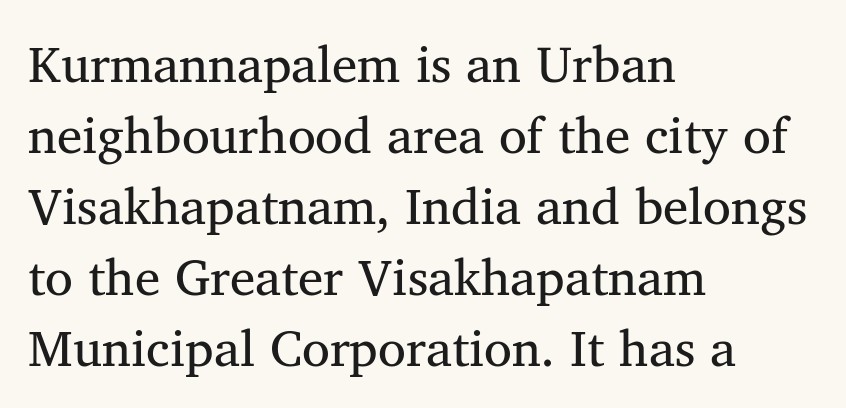
The image shows 51 px regular-weight serif type; set left-aligned, normal line spacing (1.39x), normal letter spacing, not underlined; medium stroke contrast and a medium x-height.
